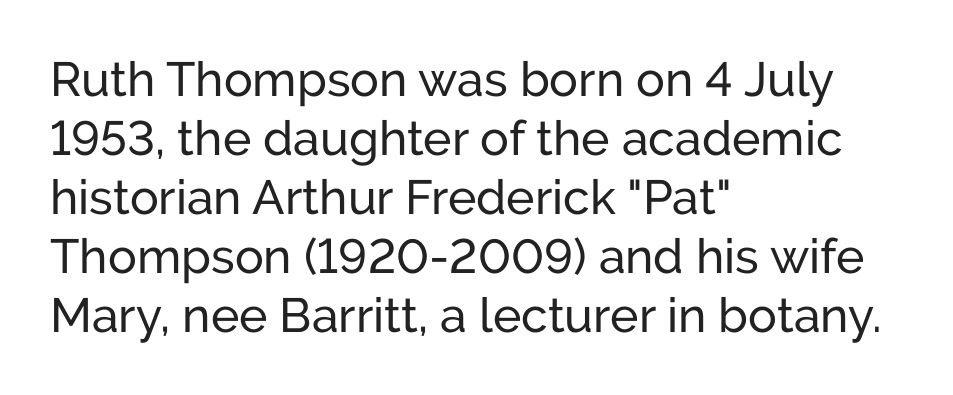
The image shows 48 px regular-weight sans-serif type, upright; set left-aligned, line spacing 1.23x, normal letter spacing, not underlined; low stroke contrast and a medium x-height.
